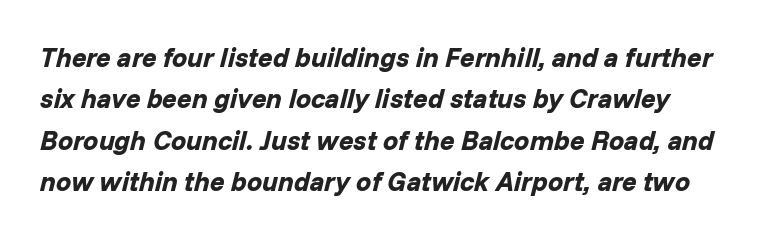
The image shows 27 px bold type, italic (leaning right); set normal line spacing (1.53x), normal letter spacing, not underlined.
